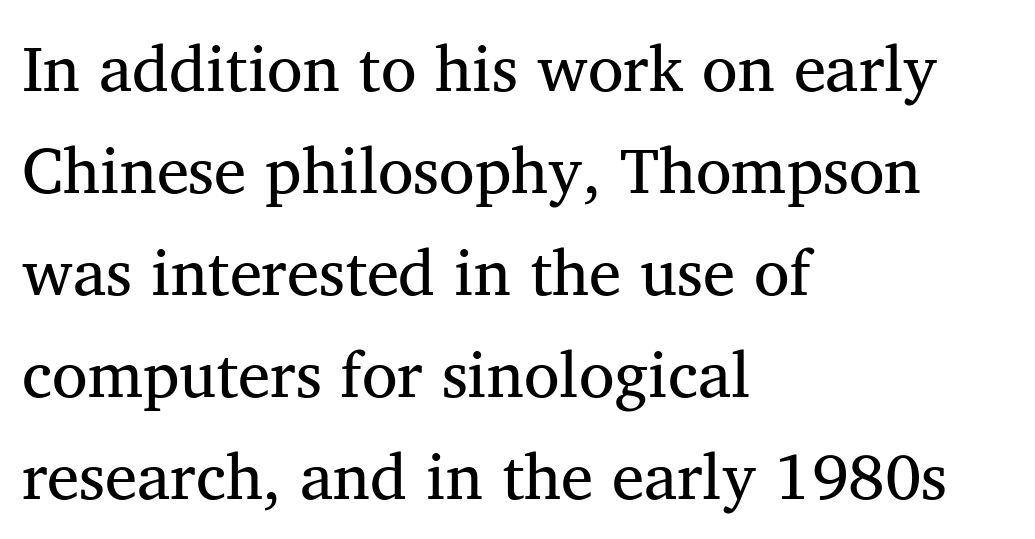
{"serif": "yes", "bold": "no", "weight": "regular", "width": "normal", "stroke_contrast": "medium", "x_height": "medium", "monospaced": "no", "underline": "no", "align": "left", "line_spacing": "normal", "line_spacing_ratio": 1.57, "letter_spacing": "normal", "letter_spacing_em": 0.0, "glyph_px": 65}
